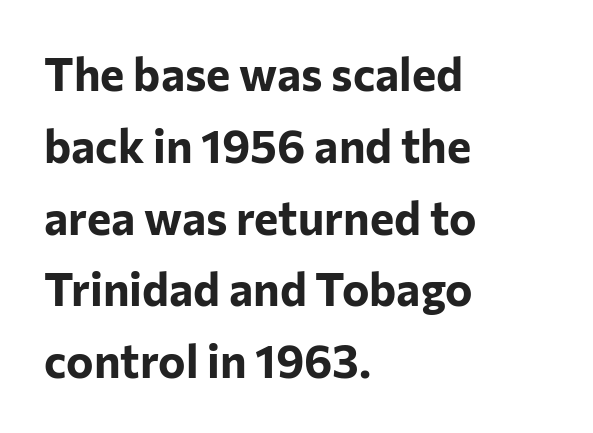
A full-strength bold gives these letters their thick strokes. Short and long lines alike share a common starting point at left. Nobody drew a line under any word here. Tracking here is standard; glyphs follow each other at the usual distance. Leading matches the norm, producing a regular column. These lines are composed in type without serifs.
